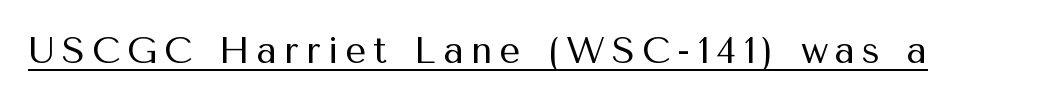
Unbolded letterforms with no extra heft. Spacing verdict: proportional, widths tailored to each character. Style check: upright. Looks like someone drew a line under every word here. The font family rendered here belongs to the sans-serif group.
